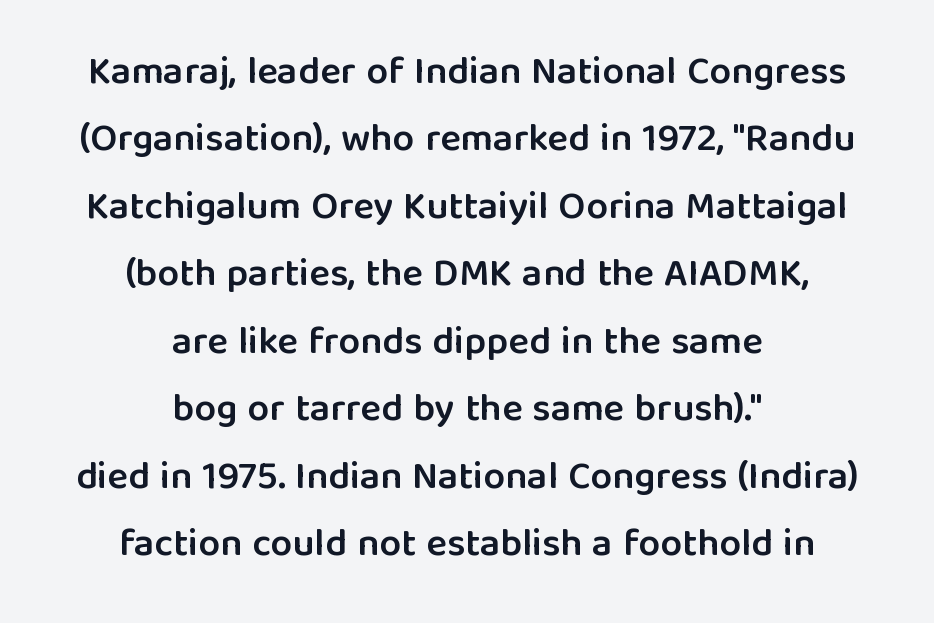
The image shows 39 px semibold sans-serif type, upright; set centered, line spacing 1.73x, normal letter spacing, not underlined; low stroke contrast and a medium x-height.
